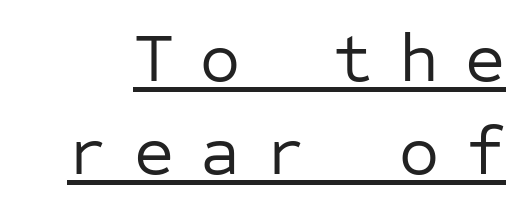
{"serif": "no", "italic": "no", "bold": "no", "weight": "regular", "width": "normal", "stroke_contrast": "low", "x_height": "medium", "monospaced": "yes", "underline": "yes", "line_spacing": "normal", "line_spacing_ratio": 1.35, "letter_spacing": "wide", "letter_spacing_em": 0.38, "glyph_px": 69}
